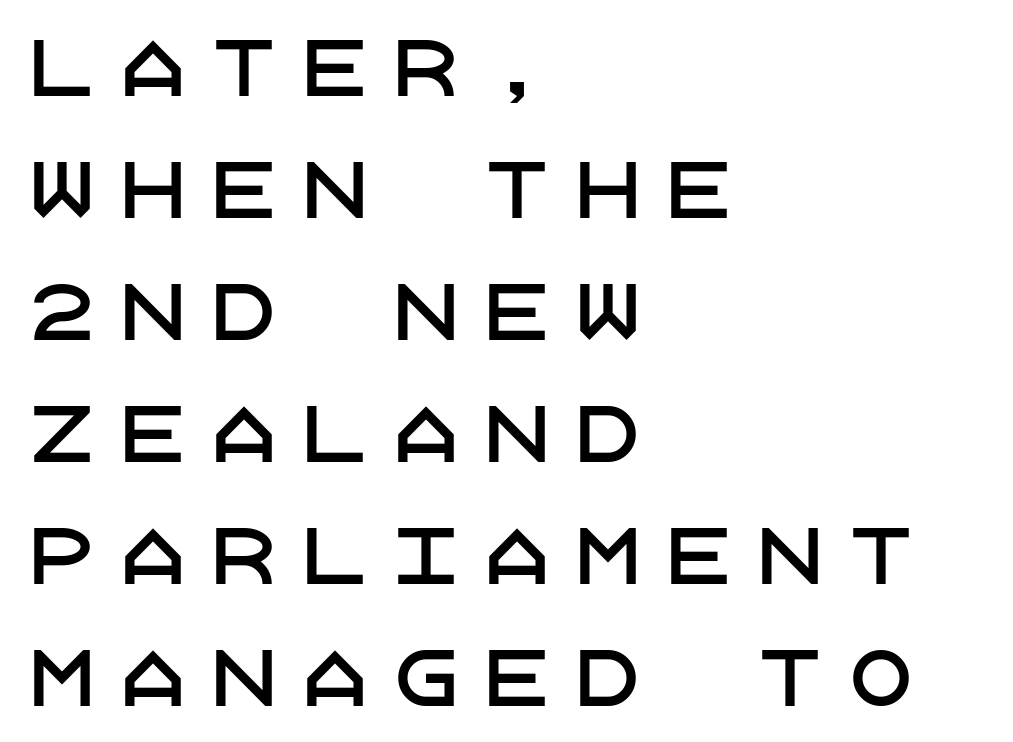
The image shows 74 px sans-serif type, upright; set left-aligned, normal line spacing (1.65x), unusually wide letter spacing (+0.23 em), not underlined; low stroke contrast and a large x-height.
